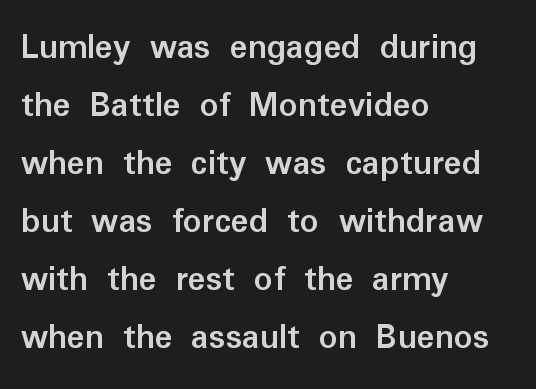
{"serif": "no", "italic": "no", "bold": "yes", "weight": "semibold", "width": "normal", "stroke_contrast": "low", "x_height": "medium", "monospaced": "no", "underline": "no", "align": "left", "line_spacing": "normal", "line_spacing_ratio": 1.57, "letter_spacing": "normal", "letter_spacing_em": 0.0, "glyph_px": 37}
